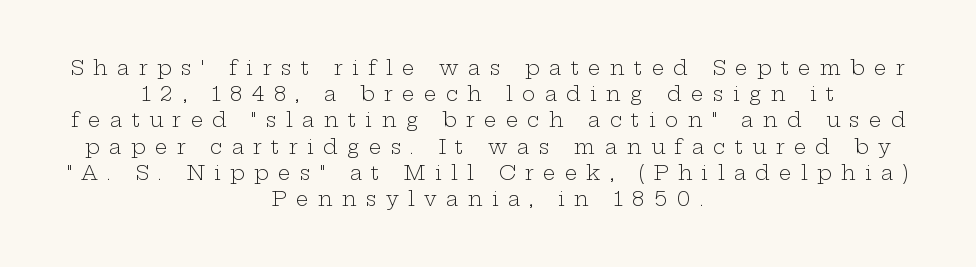
{"italic": "no", "bold": "no", "underline": "no", "align": "center", "line_spacing": "normal", "line_spacing_ratio": 1.31, "letter_spacing": "wide", "letter_spacing_em": 0.46, "glyph_px": 20}
